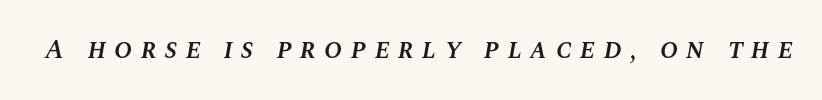
{"italic": "yes", "lean": "right", "slant_degrees": 10, "bold": "semi", "underline": "no", "letter_spacing": "wide", "letter_spacing_em": 0.31, "glyph_px": 27}
